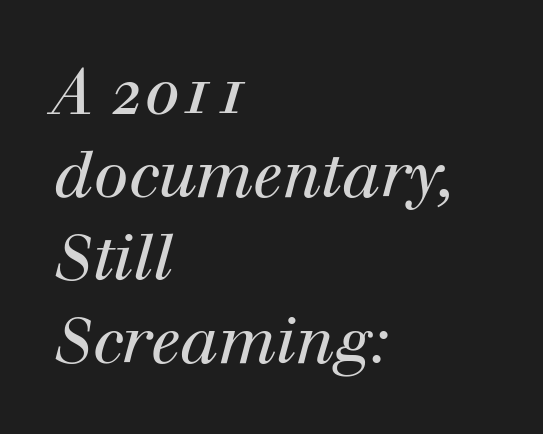
Q: Is the text bold? A: No.
Q: Is the text italic (slanted)? A: Yes, it leans right by about 12 degrees.
Q: Is the typeface a serif or a sans-serif typeface? A: Serif.
Q: Is the text underlined? A: No.
Q: How is the paragraph aligned? A: Left-aligned.
Q: Is the spacing between letters normal or unusually wide? A: Normal.
Q: Is the spacing between lines tight, normal or loose? A: Normal.
Q: Width (condensed, normal, or wide)? A: Normal.
Q: Stroke contrast? A: High.
Q: x-height? A: Medium.
Q: Monospaced? A: No.
